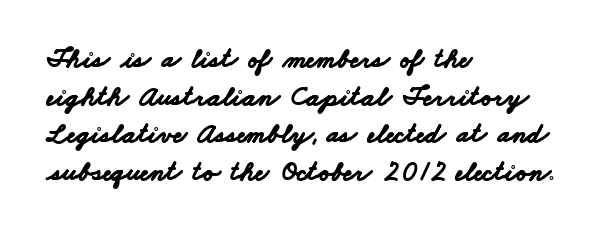
Layout note: lines flush left. Weight check: bold — yes, fully. The designer left line spacing at the default. Bare-footed words on every line.
